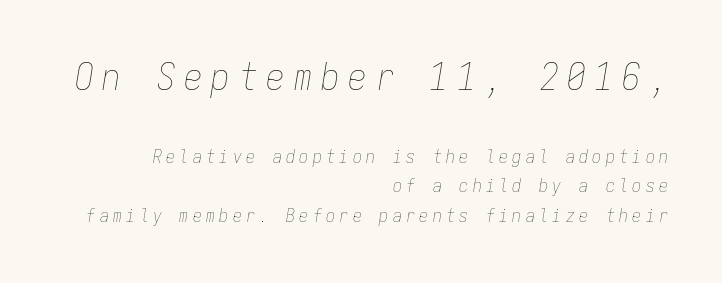
{"italic": "yes", "lean": "right", "slant_degrees": 9, "bold": "no", "weight": "thin", "width": "condensed", "stroke_contrast": "low", "x_height": "medium", "monospaced": "yes", "underline": "no", "align": "right", "line_spacing": "normal", "line_spacing_ratio": 1.65, "letter_spacing": "wide", "letter_spacing_em": 0.24, "larger_block": "first", "size_ratio": 2.06, "glyph_px": 37}
